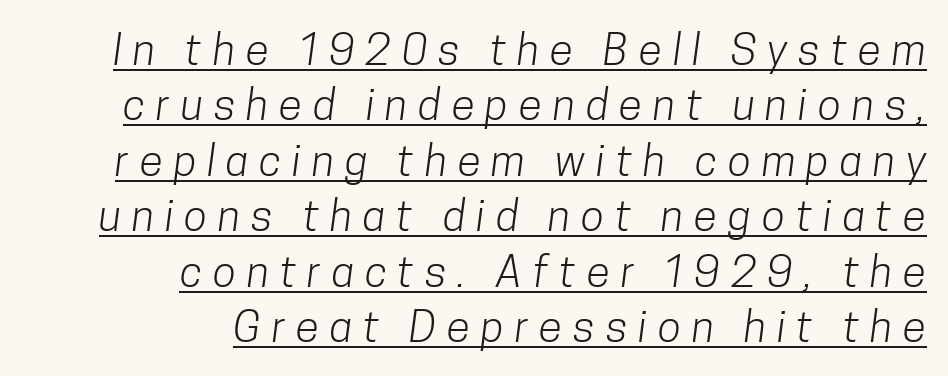
{"serif": "no", "bold": "no", "weight": "light", "width": "condensed", "stroke_contrast": "low", "x_height": "medium", "monospaced": "no", "underline": "yes", "align": "right", "line_spacing": "normal", "line_spacing_ratio": 1.29, "letter_spacing": "wide", "letter_spacing_em": 0.25, "glyph_px": 43}
